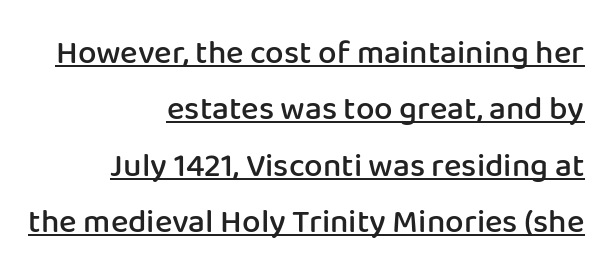
{"serif": "no", "italic": "no", "bold": "semi", "weight": "semibold", "width": "normal", "stroke_contrast": "low", "x_height": "medium", "monospaced": "no", "underline": "yes", "align": "right", "line_spacing_ratio": 1.71, "letter_spacing": "normal", "letter_spacing_em": 0.0, "glyph_px": 33}
